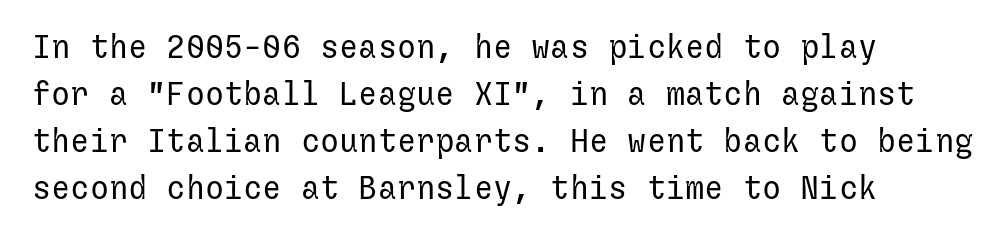
{"serif": "no", "italic": "no", "bold": "no", "weight": "regular", "width": "normal", "stroke_contrast": "low", "x_height": "medium", "underline": "no", "align": "left", "line_spacing": "normal", "line_spacing_ratio": 1.47, "letter_spacing": "normal", "letter_spacing_em": 0.0, "glyph_px": 32}
